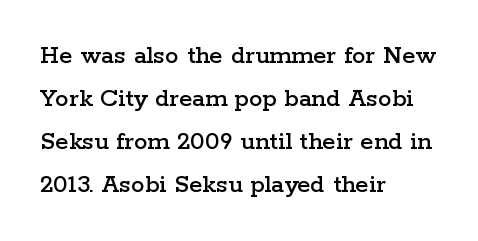
{"italic": "no", "underline": "no", "align": "left", "line_spacing": "normal", "line_spacing_ratio": 1.59, "letter_spacing": "normal", "letter_spacing_em": 0.0, "glyph_px": 27}
